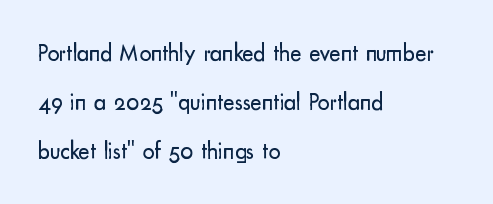
Q: Is the text bold? A: No.
Q: Is the text italic (slanted)? A: No, it is upright.
Q: Is the text underlined? A: No.
Q: How is the paragraph aligned? A: Left-aligned.
Q: Is the spacing between letters normal or unusually wide? A: Normal.
Q: Is the spacing between lines tight, normal or loose? A: Loose.
